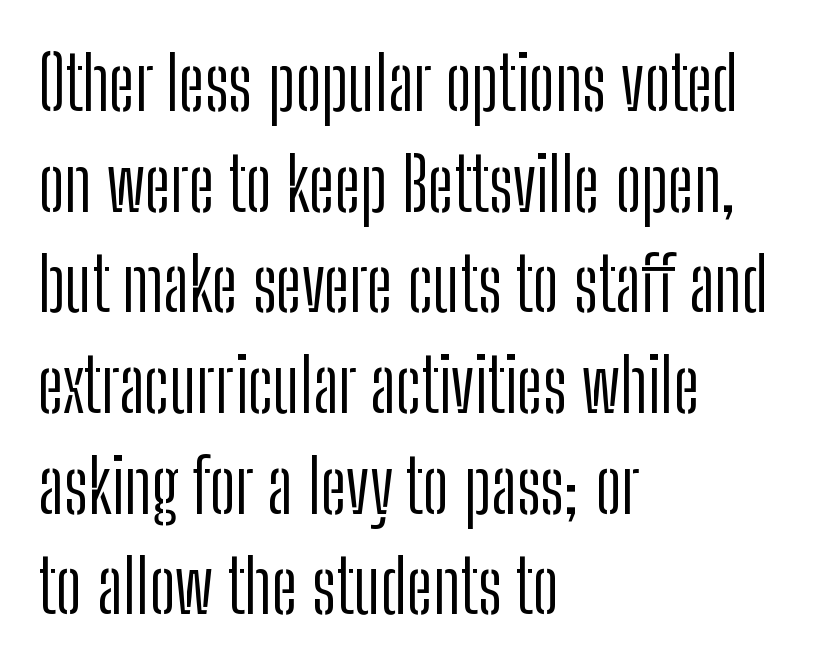
{"serif": "no", "italic": "no", "bold": "no", "weight": "light", "width": "condensed", "stroke_contrast": "low", "x_height": "medium", "monospaced": "no", "underline": "no", "align": "left", "line_spacing": "normal", "line_spacing_ratio": 1.36, "letter_spacing": "normal", "letter_spacing_em": 0.0, "glyph_px": 74}
